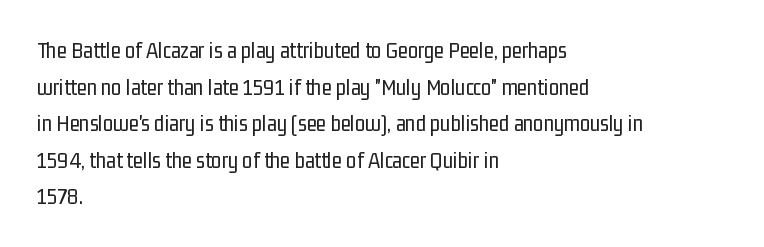
The image shows 23 px text type, upright; set left-aligned, normal line spacing (1.59x), normal letter spacing, not underlined.
